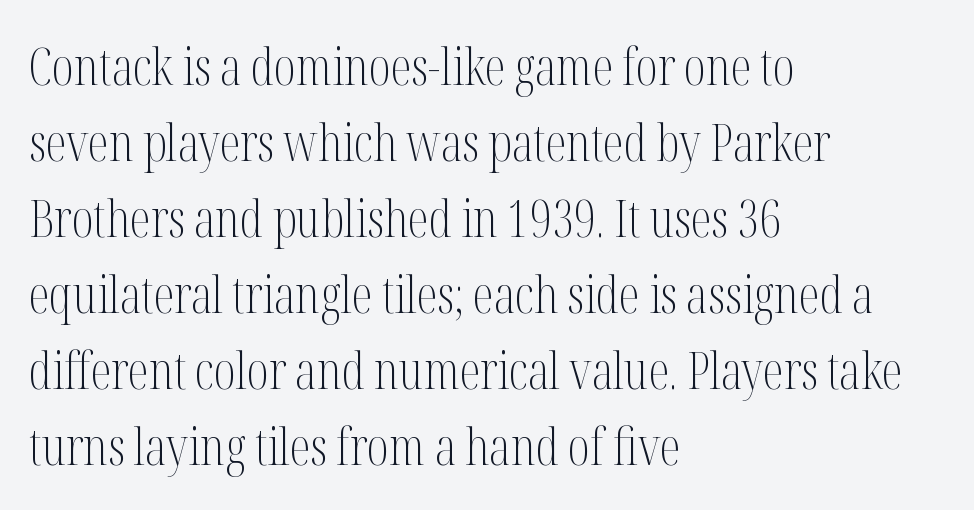
{"serif": "yes", "italic": "no", "bold": "no", "weight": "light", "width": "condensed", "stroke_contrast": "medium", "x_height": "medium", "monospaced": "no", "underline": "no", "align": "left", "line_spacing": "normal", "line_spacing_ratio": 1.46, "letter_spacing": "normal", "letter_spacing_em": 0.0, "glyph_px": 52}
